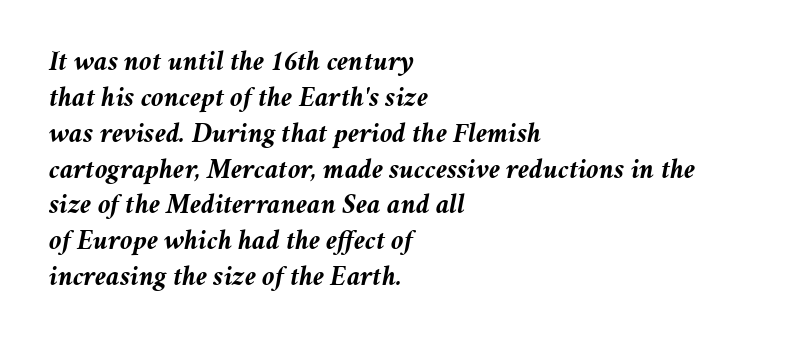
The image shows 28 px semibold type, italic (leaning right); set left-aligned, normal line spacing (1.28x), normal letter spacing, not underlined; medium stroke contrast and a medium x-height.
